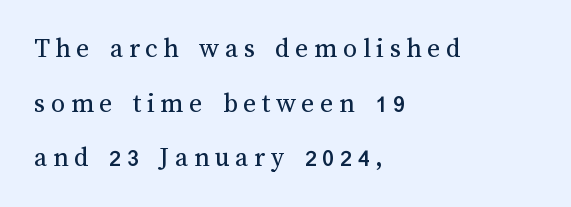
Rows of type keep a wide berth in the vertical direction. Tracking value appears strongly positive — letters spread wide. Teacher's note: observe the even left margin — that is flush-left alignment. The passage shown is not bold in any degree.
